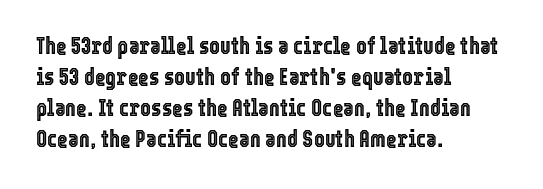
Q: Is the text italic (slanted)? A: No, it is upright.
Q: Is the text underlined? A: No.
Q: How is the paragraph aligned? A: Left-aligned.
Q: Is the spacing between letters normal or unusually wide? A: Normal.
Q: Is the spacing between lines tight, normal or loose? A: Normal.
